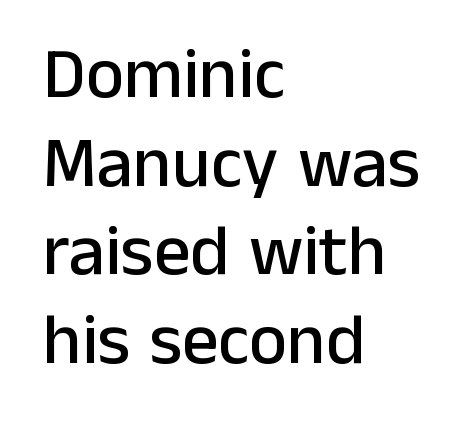
{"serif": "no", "italic": "no", "width": "normal", "stroke_contrast": "low", "x_height": "medium", "monospaced": "no", "underline": "no", "align": "left", "line_spacing_ratio": 1.23, "letter_spacing": "normal", "letter_spacing_em": 0.0, "glyph_px": 72}
